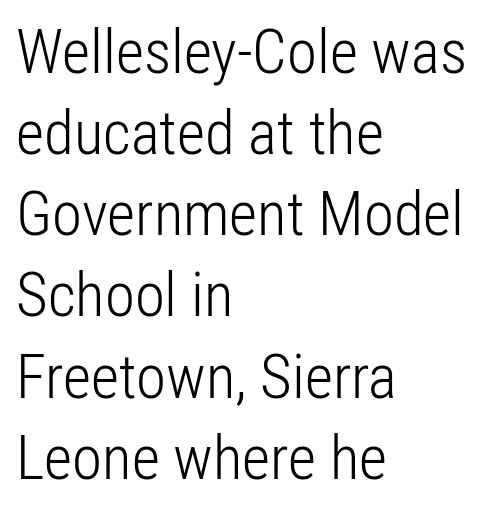
Is this a fixed-width face? No — the glyphs have proportional, varying widths. The designer left line spacing at the default. Letterform terminals end flat and unadorned throughout the passage. Compared with a typical body face, this is equally light or lighter still.
